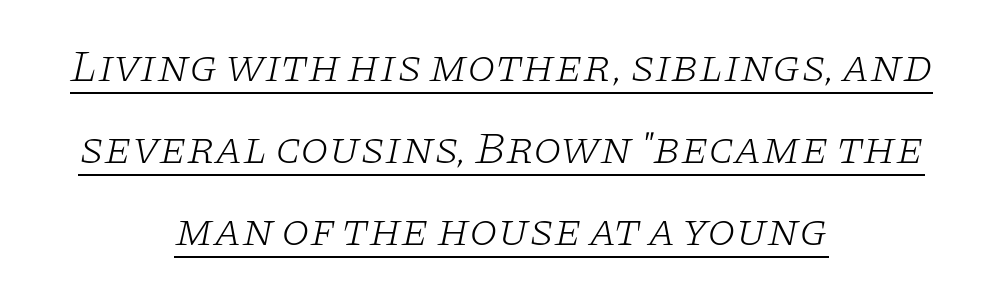
Caption: standard tracking, unaltered. Does a line run under the words? Yes, clearly. Type style note: has serifs. Does the lettering tilt? It does — this is italic. These lines are centered, leaving both edges ragged.
